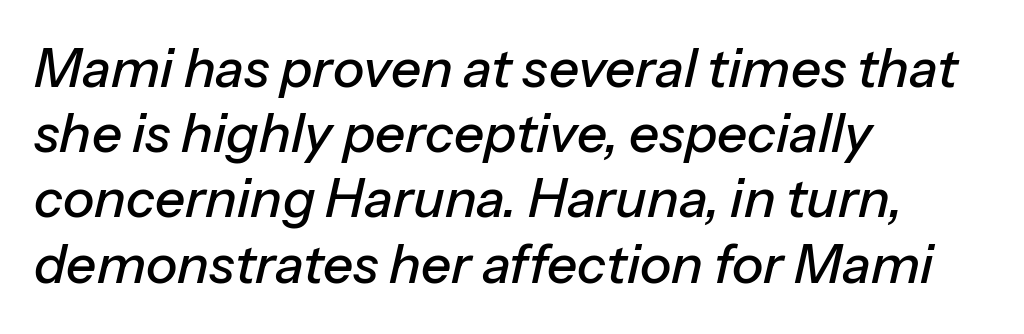
Q: Is the text italic (slanted)? A: Yes, it leans right by about 13 degrees.
Q: Is the text underlined? A: No.
Q: How is the paragraph aligned? A: Left-aligned.
Q: Is the spacing between letters normal or unusually wide? A: Normal.
Q: Width (condensed, normal, or wide)? A: Normal.
Q: Stroke contrast? A: Low.
Q: x-height? A: Medium.
Q: Monospaced? A: No.
